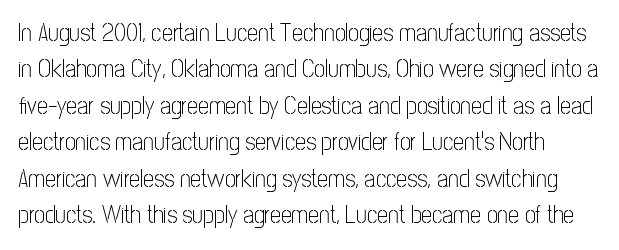
The line-height multiplier appears to be the usual default. Notice how the stems are strictly vertical — no italics here. Does extra space separate the letters? No, they use regular spacing. Nothing heavy about these letters — not bold at all. Beneath every word, the page is bare.
